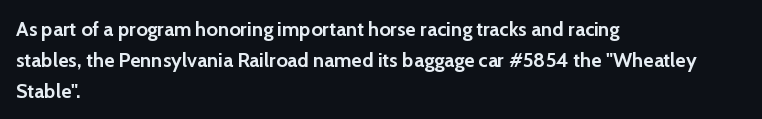
Q: Is the text bold? A: Yes.
Q: Is the text italic (slanted)? A: No, it is upright.
Q: Is the text underlined? A: No.
Q: How is the paragraph aligned? A: Left-aligned.
Q: Is the spacing between letters normal or unusually wide? A: Normal.
Q: Is the spacing between lines tight, normal or loose? A: Normal.
